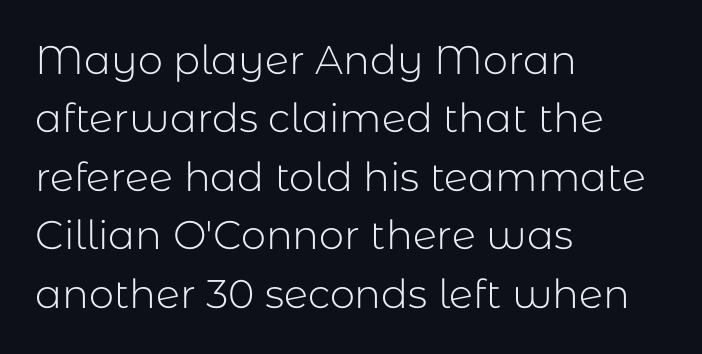
{"serif": "no", "italic": "no", "bold": "no", "weight": "light", "width": "normal", "stroke_contrast": "low", "x_height": "medium", "monospaced": "no", "underline": "no", "align": "left", "line_spacing": "normal", "line_spacing_ratio": 1.46, "letter_spacing": "normal", "letter_spacing_em": 0.0, "glyph_px": 40}
